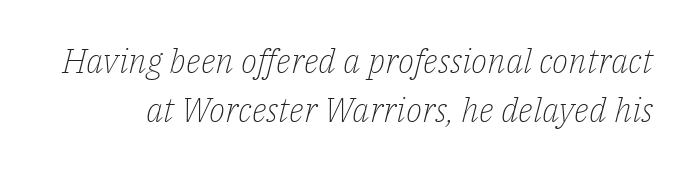
{"serif": "yes", "italic": "yes", "lean": "right", "slant_degrees": 14, "bold": "no", "weight": "light", "width": "normal", "stroke_contrast": "low", "x_height": "medium", "monospaced": "no", "underline": "no", "line_spacing": "normal", "line_spacing_ratio": 1.43, "letter_spacing": "normal", "letter_spacing_em": 0.0, "glyph_px": 34}
